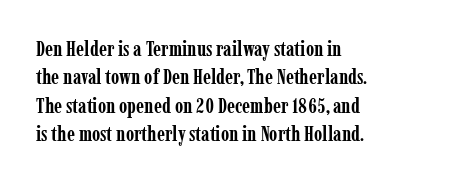
Q: Is the text bold? A: Yes.
Q: Is the text italic (slanted)? A: No, it is upright.
Q: Is the text underlined? A: No.
Q: How is the paragraph aligned? A: Left-aligned.
Q: Is the spacing between letters normal or unusually wide? A: Normal.
Q: Is the spacing between lines tight, normal or loose? A: Normal.
